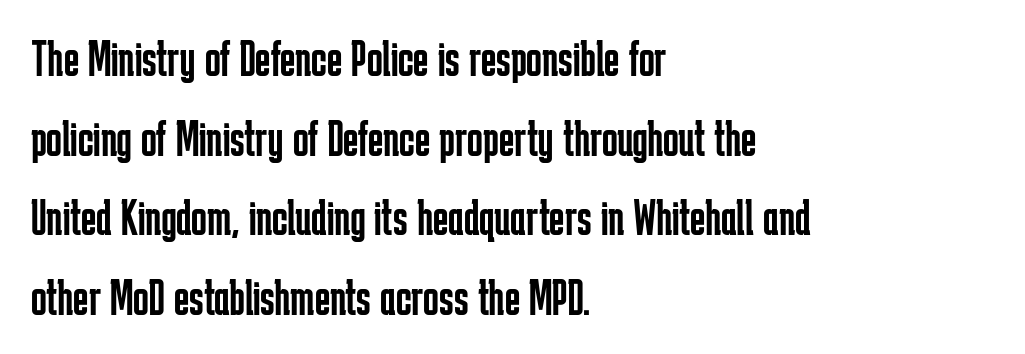
This is roman type, the default non-slanted kind. Bare-footed words on every line. Weight: not bold — regular or lighter. Varying glyph widths throughout — classic text-font behaviour. The text was rendered using a sans face with plain stroke endings. Each line starts at the same left margin while the right side varies.
